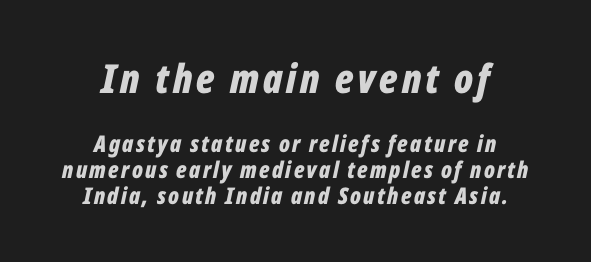
Q: Is the text bold? A: Yes.
Q: Is the text italic (slanted)? A: Yes, it leans right by about 12 degrees.
Q: Is the text underlined? A: No.
Q: How is the paragraph aligned? A: Centered.
Q: Is the spacing between lines tight, normal or loose? A: Tight.
Q: Which block of text is set in a larger size, the first (top) or the second (bottom)? A: The first (top) one.
Q: Width (condensed, normal, or wide)? A: Condensed.
Q: Stroke contrast? A: Low.
Q: x-height? A: Medium.
Q: Monospaced? A: No.
